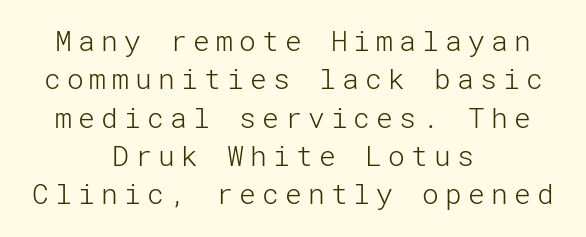
{"serif": "no", "italic": "no", "bold": "no", "weight": "light", "width": "normal", "stroke_contrast": "low", "x_height": "medium", "underline": "no", "align": "center", "line_spacing": "normal", "line_spacing_ratio": 1.37, "letter_spacing": "wide", "letter_spacing_em": 0.22, "glyph_px": 28}
